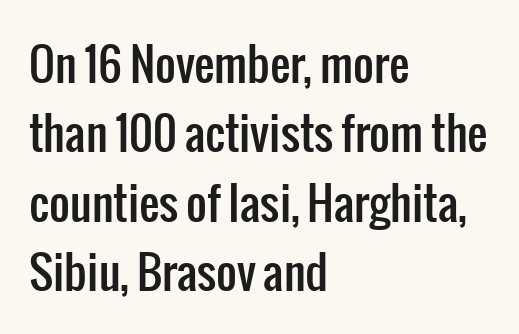
Q: Is the text italic (slanted)? A: No, it is upright.
Q: Is the typeface a serif or a sans-serif typeface? A: Sans-serif.
Q: Is the text underlined? A: No.
Q: How is the paragraph aligned? A: Left-aligned.
Q: Is the spacing between letters normal or unusually wide? A: Normal.
Q: Is the spacing between lines tight, normal or loose? A: Normal.
Q: Width (condensed, normal, or wide)? A: Condensed.
Q: Stroke contrast? A: Low.
Q: x-height? A: Medium.
Q: Monospaced? A: No.
